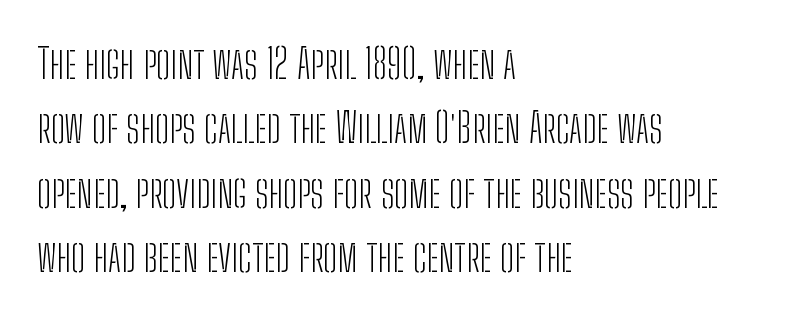
The image shows 42 px light, condensed sans-serif type, upright; set left-aligned, normal line spacing (1.53x), normal letter spacing, not underlined; low stroke contrast and a medium x-height.
